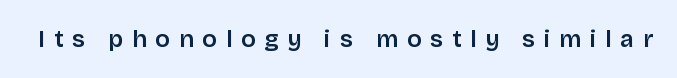
Q: Is the text italic (slanted)? A: No, it is upright.
Q: Is the text underlined? A: No.
Q: Is the spacing between letters normal or unusually wide? A: Unusually wide.
